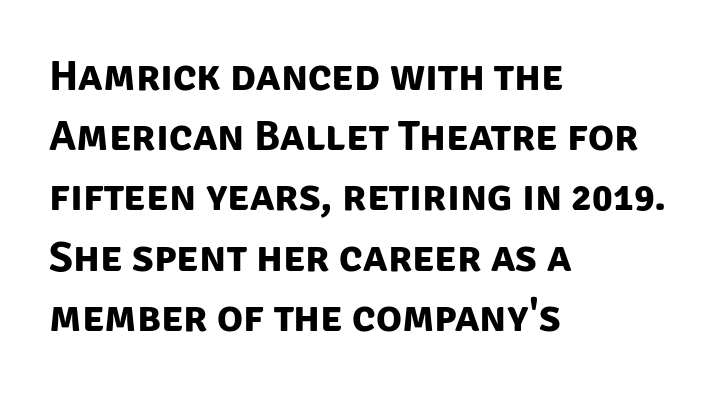
In terms of weight, the rendering is a true, heavy bold. Each letter keeps its own natural width here, so spacing adapts to shape. The compositor pushed each line to the left boundary. This sample keeps an unexceptional amount of space between lines. Nope, no serifs anywhere on these letters.
